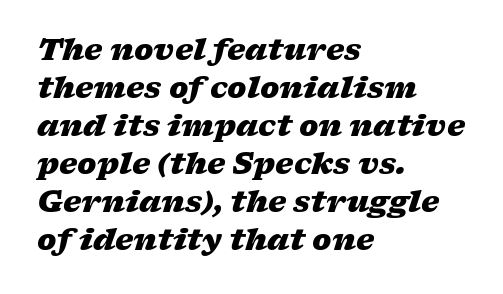
The image shows 29 px heavy, wide type, italic (leaning right); set left-aligned, normal line spacing (1.31x), normal letter spacing, not underlined; low stroke contrast and a medium x-height.
